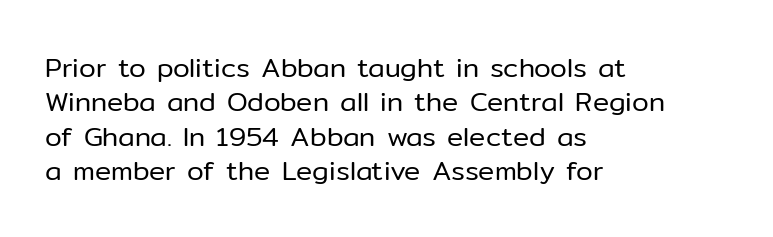
Q: Is the text bold? A: No.
Q: Is the text italic (slanted)? A: No, it is upright.
Q: Is the text underlined? A: No.
Q: How is the paragraph aligned? A: Left-aligned.
Q: Is the spacing between letters normal or unusually wide? A: Normal.
Q: Is the spacing between lines tight, normal or loose? A: Normal.
